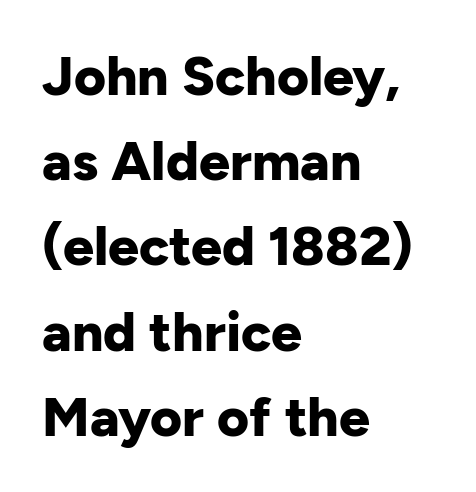
{"serif": "no", "italic": "no", "bold": "yes", "weight": "bold", "width": "normal", "stroke_contrast": "low", "x_height": "medium", "monospaced": "no", "underline": "no", "align": "left", "line_spacing": "normal", "line_spacing_ratio": 1.55, "letter_spacing": "normal", "letter_spacing_em": 0.0, "glyph_px": 55}
